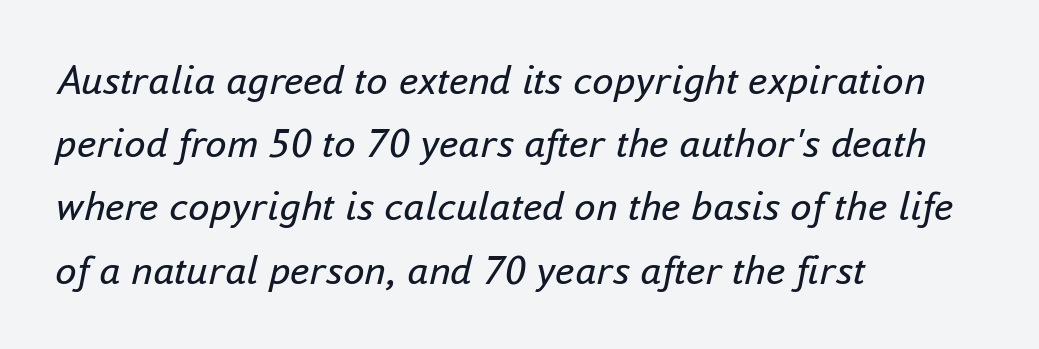
Q: Is the text bold? A: No.
Q: Is the text italic (slanted)? A: Yes, it leans right by about 16 degrees.
Q: Is the text underlined? A: No.
Q: How is the paragraph aligned? A: Left-aligned.
Q: Is the spacing between letters normal or unusually wide? A: Normal.
Q: Is the spacing between lines tight, normal or loose? A: Normal.
Q: Width (condensed, normal, or wide)? A: Normal.
Q: Stroke contrast? A: Low.
Q: x-height? A: Small.
Q: Monospaced? A: No.
